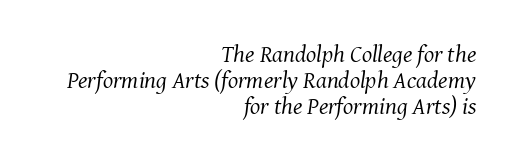
Q: Is the text bold? A: No.
Q: Is the text italic (slanted)? A: Yes, it leans right by about 8 degrees.
Q: Is the text underlined? A: No.
Q: How is the paragraph aligned? A: Right-aligned.
Q: Is the spacing between letters normal or unusually wide? A: Normal.
Q: Is the spacing between lines tight, normal or loose? A: Tight.
